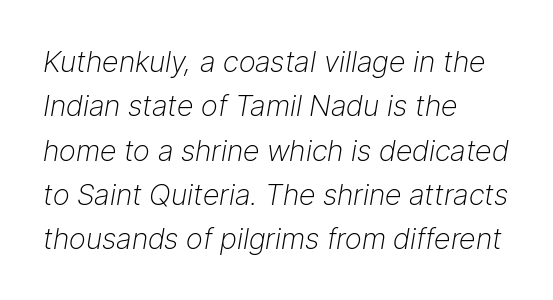
The image shows 29 px light type, italic (leaning right); set left-aligned, normal line spacing (1.53x), normal letter spacing, not underlined; low stroke contrast and a medium x-height.
